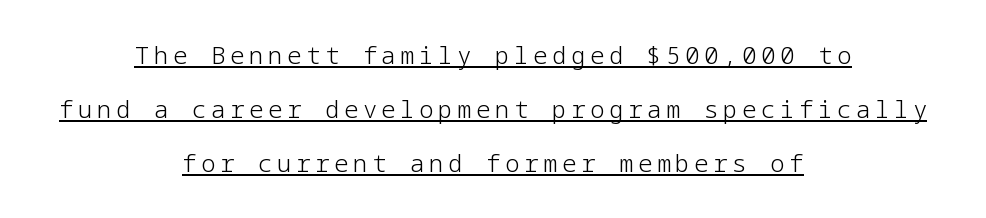
The image shows 24 px text type, upright; set centered, loose line spacing (2.25x), underlined.
